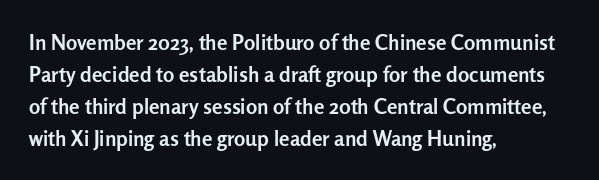
The type sits square on the baseline with zero lean. Summary of weight: heavy, a full bold. Interline gaps are of average width in this sample. The type is set solid horizontally, with unmodified tracking. Underline: absent.
